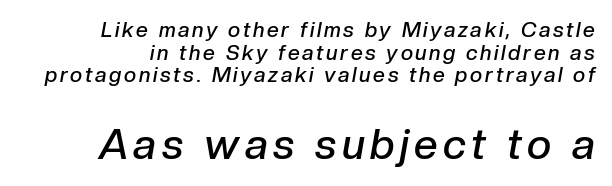
The image shows 42 px semibold type, italic (leaning right); set tight line spacing (1.08x), not underlined; the second (bottom) block is 2.0x larger; low stroke contrast and a medium x-height.
